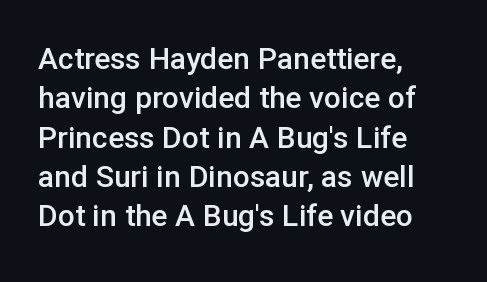
The letterforms sit shoulder to shoulder at normal distance. Teacher's note: observe the even left margin — that is flush-left alignment. Spacing verdict: proportional, widths tailored to each character. Are there feet on the stems? There aren't — it's a sans. The lettering stays uniformly vertical, giving the passage a roman look.
